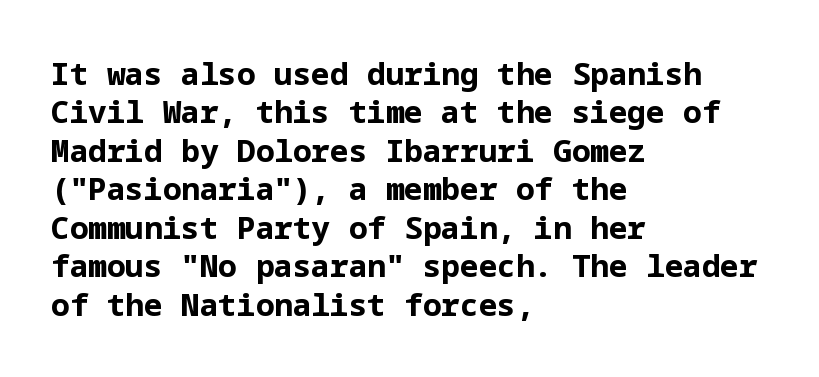
The image shows 31 px bold sans-serif type, upright; set left-aligned, line spacing 1.24x, normal letter spacing, not underlined; low stroke contrast and a medium x-height.
